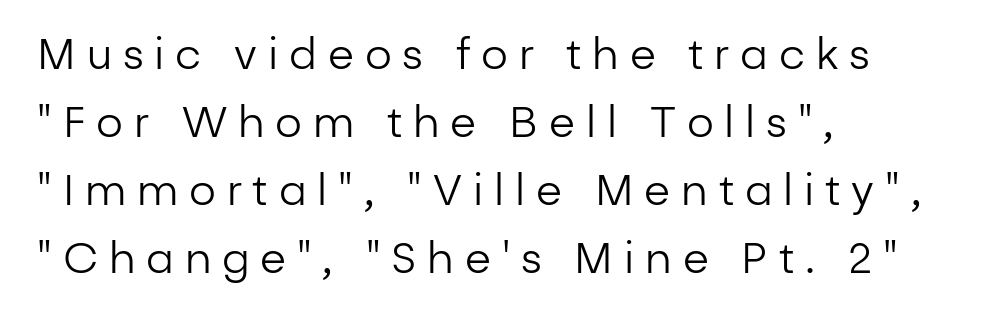
The image shows 42 px regular-weight sans-serif type, upright; set left-aligned, normal line spacing (1.62x), unusually wide letter spacing (+0.26 em), not underlined; low stroke contrast and a medium x-height.
